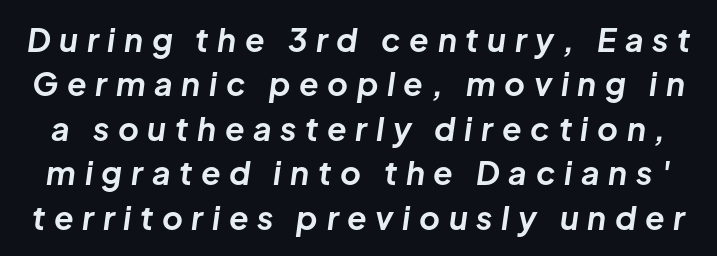
{"italic": "yes", "lean": "right", "slant_degrees": 8, "bold": "yes", "weight": "bold", "width": "normal", "stroke_contrast": "low", "x_height": "medium", "monospaced": "no", "underline": "no", "line_spacing": "normal", "line_spacing_ratio": 1.39, "letter_spacing": "wide", "letter_spacing_em": 0.27, "glyph_px": 32}
